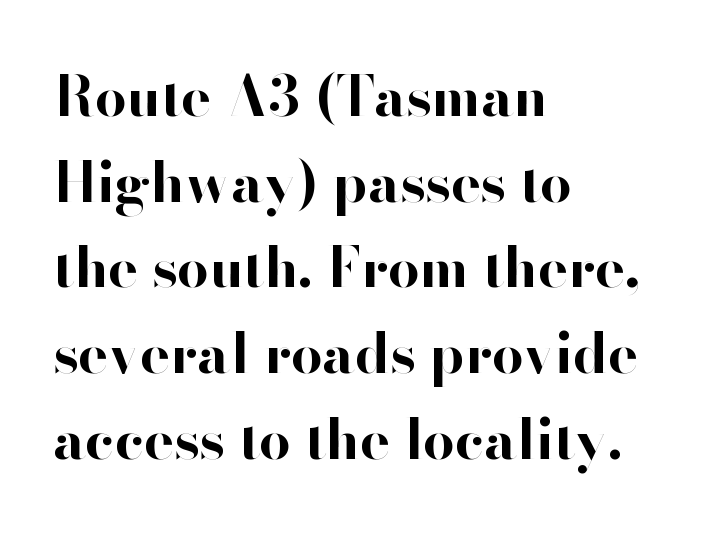
{"serif": "no", "italic": "no", "bold": "yes", "weight": "bold", "width": "normal", "stroke_contrast": "high", "x_height": "small", "monospaced": "no", "underline": "no", "align": "left", "line_spacing": "normal", "line_spacing_ratio": 1.53, "letter_spacing": "normal", "letter_spacing_em": 0.0, "glyph_px": 56}
